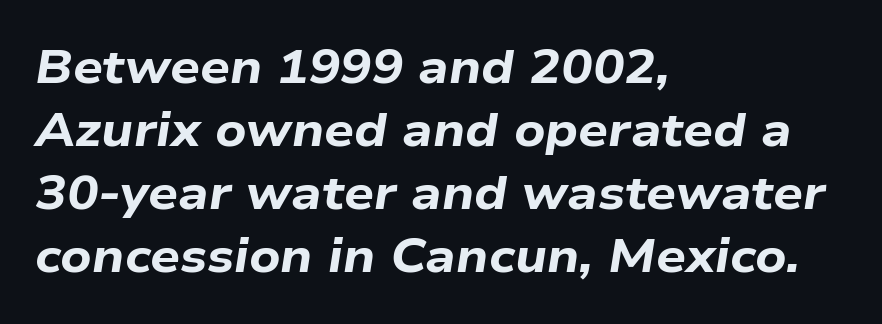
Short and long lines alike share a common starting point at left. Short note: letters normally spaced. Posture: slanted. Letters rest on an invisible, unmarked baseline.
